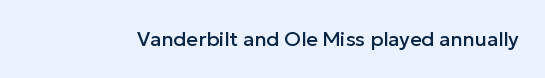
Q: Is the text italic (slanted)? A: No, it is upright.
Q: Is the text underlined? A: No.
Q: Is the spacing between letters normal or unusually wide? A: Normal.
